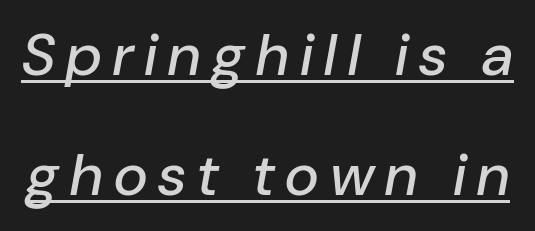
Q: Is the text italic (slanted)? A: Yes, it leans right by about 10 degrees.
Q: Is the text underlined? A: Yes.
Q: Is the spacing between lines tight, normal or loose? A: Loose.
Q: Width (condensed, normal, or wide)? A: Normal.
Q: Stroke contrast? A: Low.
Q: x-height? A: Medium.
Q: Monospaced? A: No.
